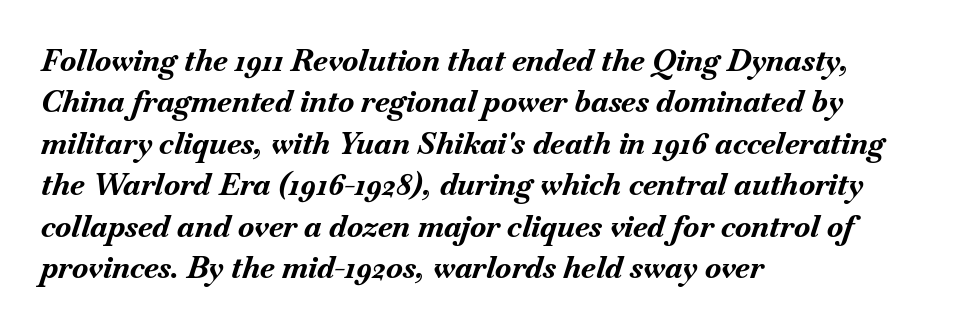
{"italic": "yes", "lean": "right", "slant_degrees": 18, "bold": "yes", "weight": "bold", "width": "normal", "stroke_contrast": "medium", "x_height": "small", "monospaced": "no", "underline": "no", "align": "left", "line_spacing": "normal", "line_spacing_ratio": 1.38, "letter_spacing": "normal", "letter_spacing_em": 0.0, "glyph_px": 30}
